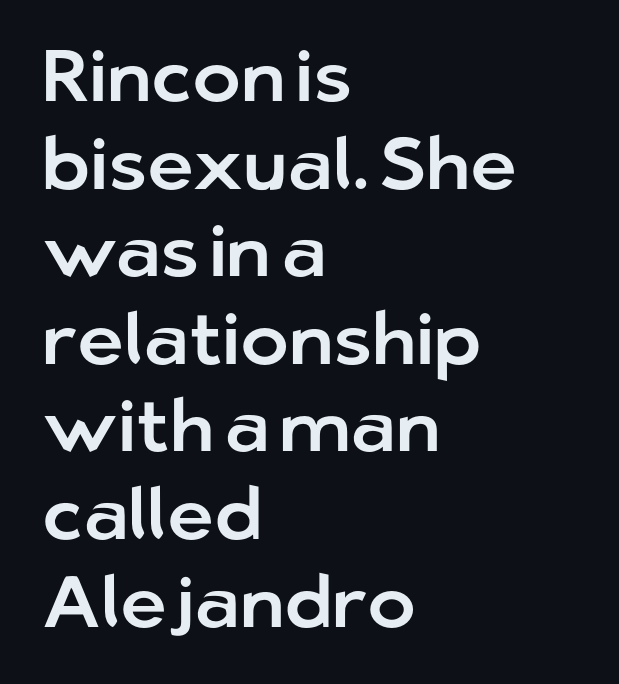
{"serif": "no", "italic": "no", "width": "normal", "stroke_contrast": "low", "x_height": "medium", "monospaced": "no", "underline": "no", "align": "left", "line_spacing_ratio": 1.2, "letter_spacing": "normal", "letter_spacing_em": 0.0, "glyph_px": 73}
